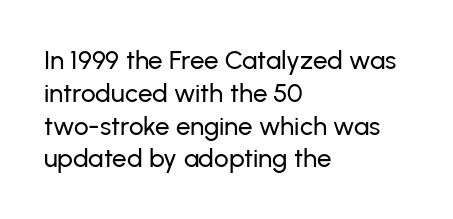
Q: Is the text italic (slanted)? A: No, it is upright.
Q: Is the text underlined? A: No.
Q: How is the paragraph aligned? A: Left-aligned.
Q: Is the spacing between letters normal or unusually wide? A: Normal.
Q: Is the spacing between lines tight, normal or loose? A: Normal.
